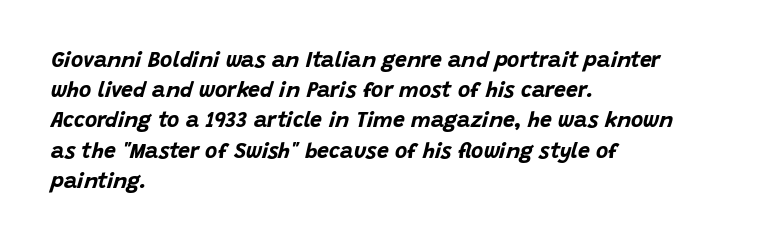
{"italic": "yes", "lean": "right", "slant_degrees": 15, "bold": "yes", "underline": "no", "align": "left", "line_spacing": "normal", "line_spacing_ratio": 1.44, "letter_spacing": "normal", "letter_spacing_em": 0.0, "glyph_px": 21}
